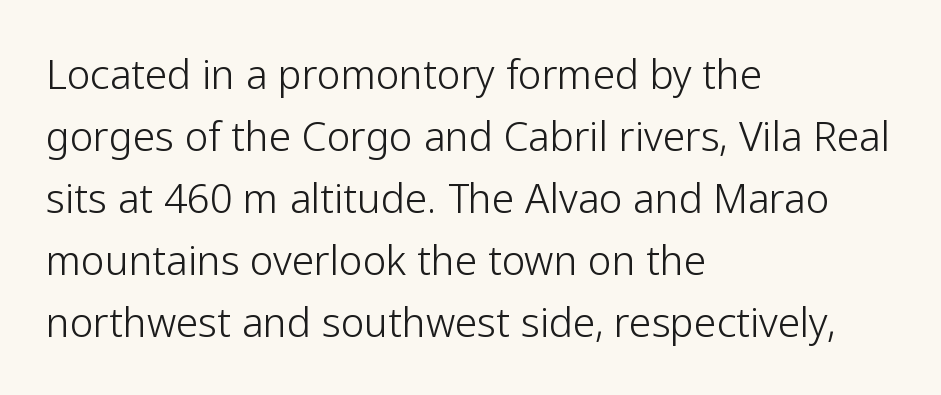
Q: Is the text bold? A: No.
Q: Is the text italic (slanted)? A: No, it is upright.
Q: Is the typeface a serif or a sans-serif typeface? A: Sans-serif.
Q: Is the text underlined? A: No.
Q: How is the paragraph aligned? A: Left-aligned.
Q: Is the spacing between letters normal or unusually wide? A: Normal.
Q: Is the spacing between lines tight, normal or loose? A: Normal.
Q: Width (condensed, normal, or wide)? A: Normal.
Q: Stroke contrast? A: Low.
Q: x-height? A: Medium.
Q: Monospaced? A: No.
